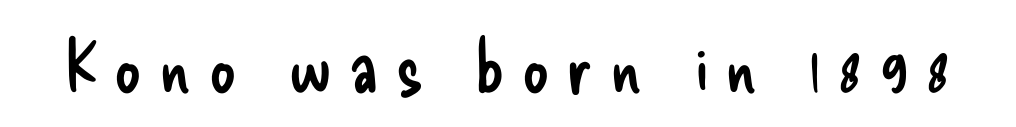
The image shows 74 px regular-weight, condensed sans-serif type, upright; set unusually wide letter spacing (+0.24 em), not underlined; low stroke contrast and a small x-height.
